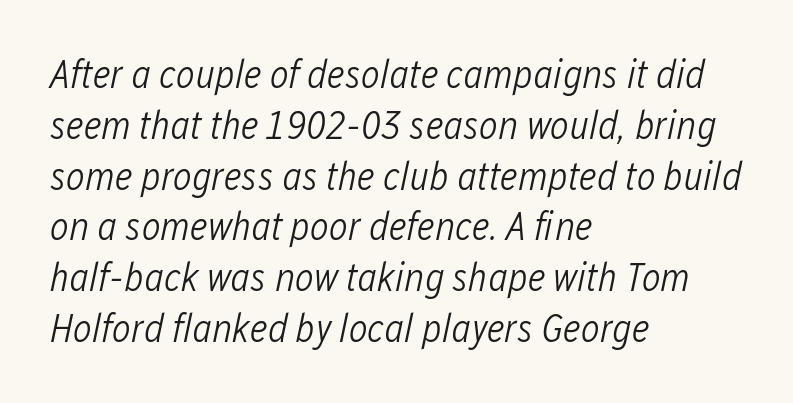
The image shows 40 px light, condensed type, italic (leaning right); set left-aligned, normal line spacing (1.27x), normal letter spacing, not underlined; low stroke contrast and a medium x-height.
